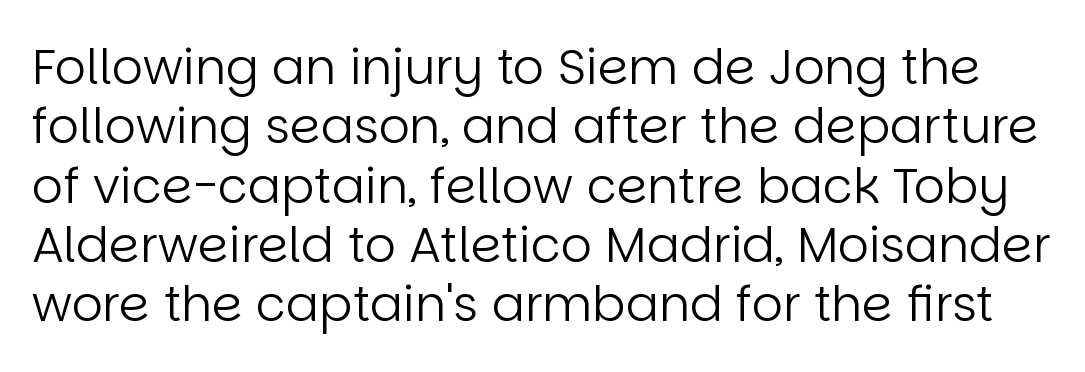
{"serif": "no", "italic": "no", "bold": "no", "weight": "regular", "width": "normal", "stroke_contrast": "low", "x_height": "large", "monospaced": "no", "underline": "no", "line_spacing_ratio": 1.21, "letter_spacing": "normal", "letter_spacing_em": 0.0, "glyph_px": 49}
